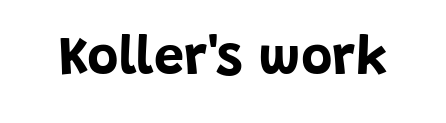
The image shows 54 px bold sans-serif type, upright; set normal letter spacing, not underlined; low stroke contrast and a large x-height.
